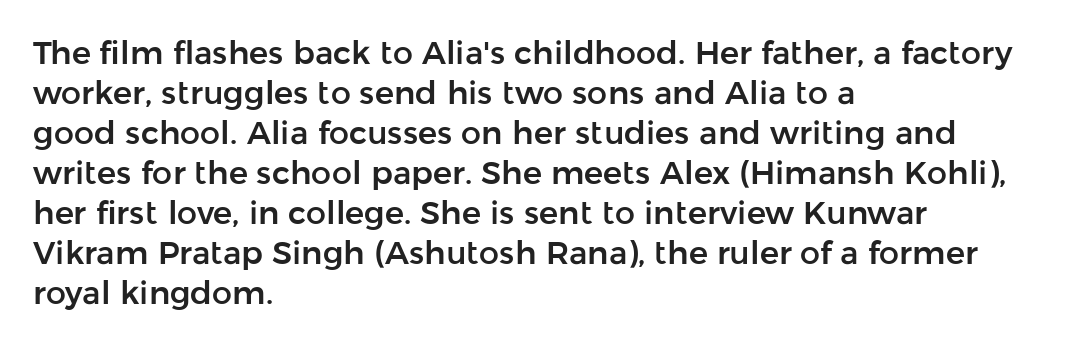
The image shows 32 px sans-serif type, upright; set left-aligned, normal line spacing (1.25x), normal letter spacing, not underlined; low stroke contrast and a medium x-height.
